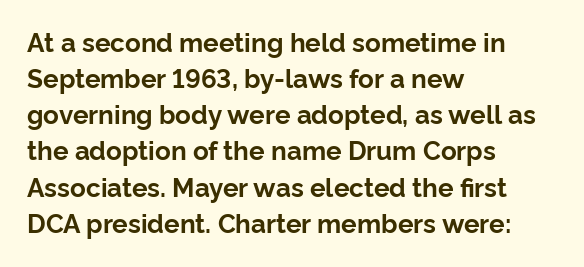
Q: Is the text bold? A: Yes.
Q: Is the text italic (slanted)? A: No, it is upright.
Q: Is the text underlined? A: No.
Q: How is the paragraph aligned? A: Left-aligned.
Q: Is the spacing between letters normal or unusually wide? A: Normal.
Q: Is the spacing between lines tight, normal or loose? A: Normal.
